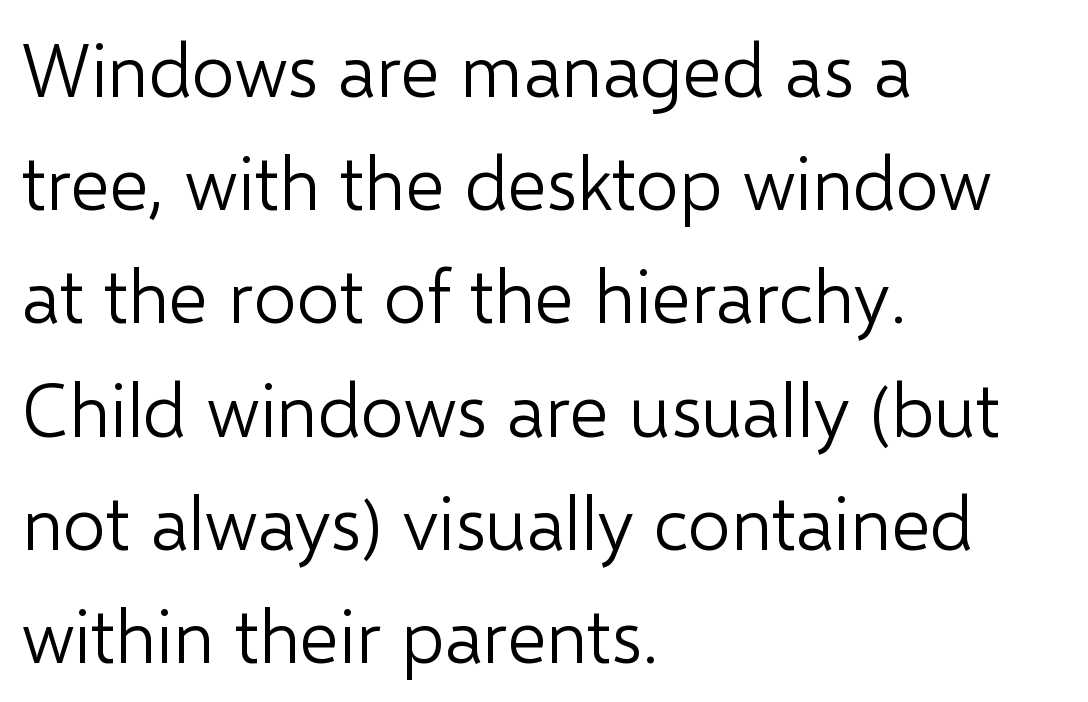
{"serif": "no", "italic": "no", "bold": "no", "weight": "light", "width": "normal", "stroke_contrast": "low", "x_height": "medium", "monospaced": "no", "underline": "no", "align": "left", "line_spacing": "normal", "line_spacing_ratio": 1.51, "letter_spacing": "normal", "letter_spacing_em": 0.0, "glyph_px": 75}
